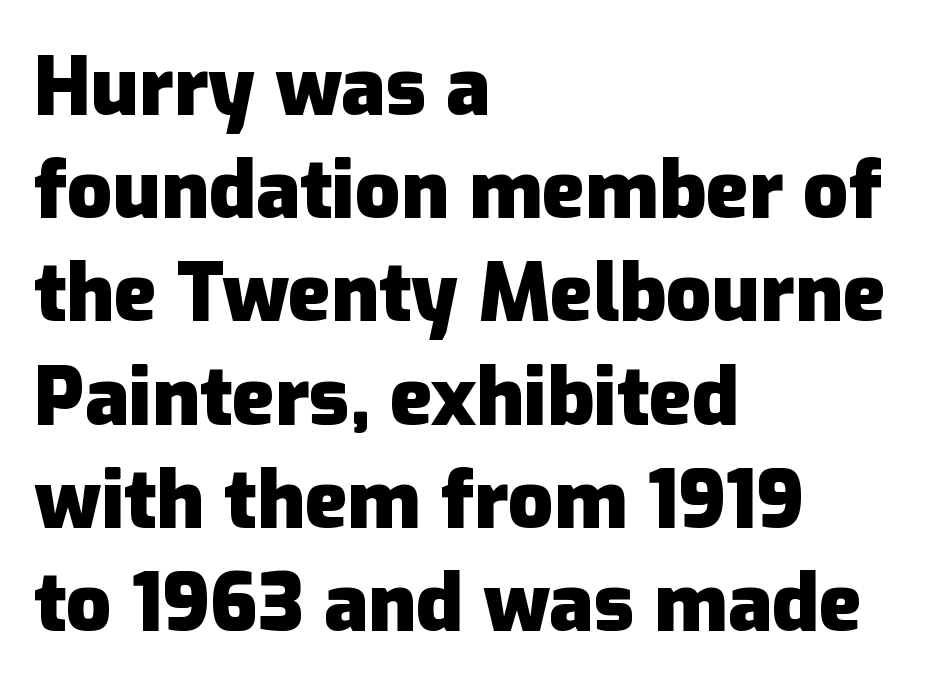
Q: Is the text bold? A: Yes.
Q: Is the text italic (slanted)? A: No, it is upright.
Q: Is the typeface a serif or a sans-serif typeface? A: Sans-serif.
Q: Is the text underlined? A: No.
Q: How is the paragraph aligned? A: Left-aligned.
Q: Is the spacing between letters normal or unusually wide? A: Normal.
Q: Is the spacing between lines tight, normal or loose? A: Normal.
Q: Width (condensed, normal, or wide)? A: Normal.
Q: Stroke contrast? A: Low.
Q: x-height? A: Medium.
Q: Monospaced? A: No.
